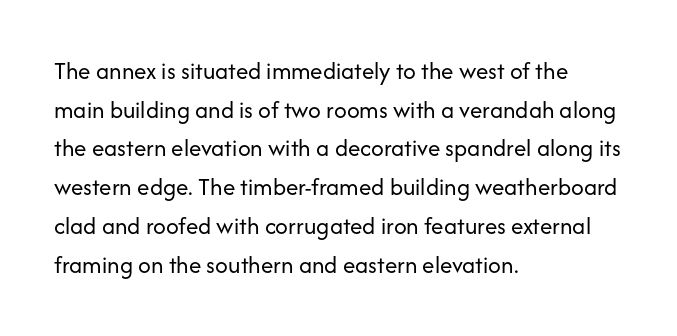
Notice how descenders clear the ascenders below comfortably — that's standard leading. Posture: vertical. Letter spacing: default. This rendering uses left alignment, leaving the right contour irregular.
